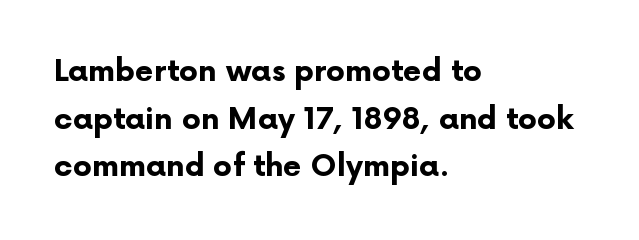
{"serif": "no", "italic": "no", "bold": "yes", "weight": "bold", "width": "normal", "stroke_contrast": "low", "x_height": "medium", "monospaced": "no", "underline": "no", "align": "left", "line_spacing": "normal", "line_spacing_ratio": 1.59, "letter_spacing": "normal", "letter_spacing_em": 0.0, "glyph_px": 30}
